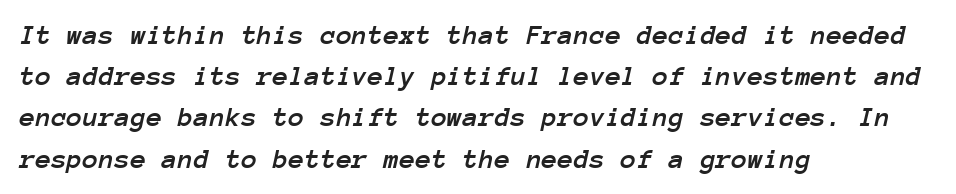
Q: Is the text italic (slanted)? A: Yes, it leans right by about 12 degrees.
Q: Is the text underlined? A: No.
Q: How is the paragraph aligned? A: Left-aligned.
Q: Is the spacing between letters normal or unusually wide? A: Normal.
Q: Is the spacing between lines tight, normal or loose? A: Normal.
Q: Width (condensed, normal, or wide)? A: Normal.
Q: Stroke contrast? A: Low.
Q: x-height? A: Medium.
Q: Monospaced? A: Yes.
